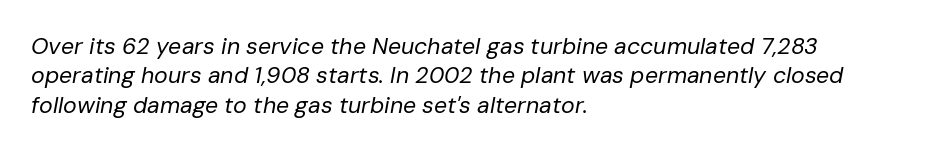
Q: Is the text bold? A: No.
Q: Is the text italic (slanted)? A: Yes, it leans right by about 10 degrees.
Q: Is the text underlined? A: No.
Q: How is the paragraph aligned? A: Left-aligned.
Q: Is the spacing between letters normal or unusually wide? A: Normal.
Q: Is the spacing between lines tight, normal or loose? A: Normal.
